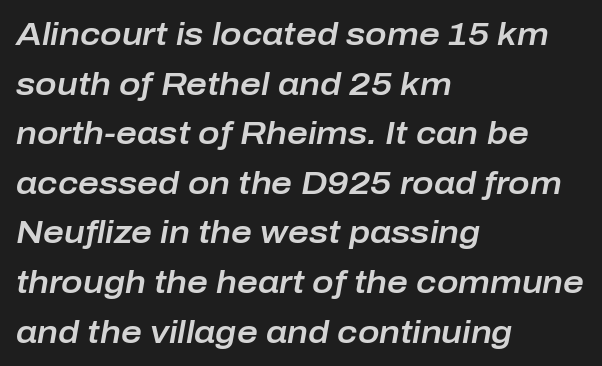
{"italic": "yes", "lean": "right", "slant_degrees": 10, "width": "normal", "stroke_contrast": "low", "x_height": "medium", "monospaced": "no", "underline": "no", "align": "left", "line_spacing": "normal", "line_spacing_ratio": 1.55, "letter_spacing": "normal", "letter_spacing_em": 0.0, "glyph_px": 32}
